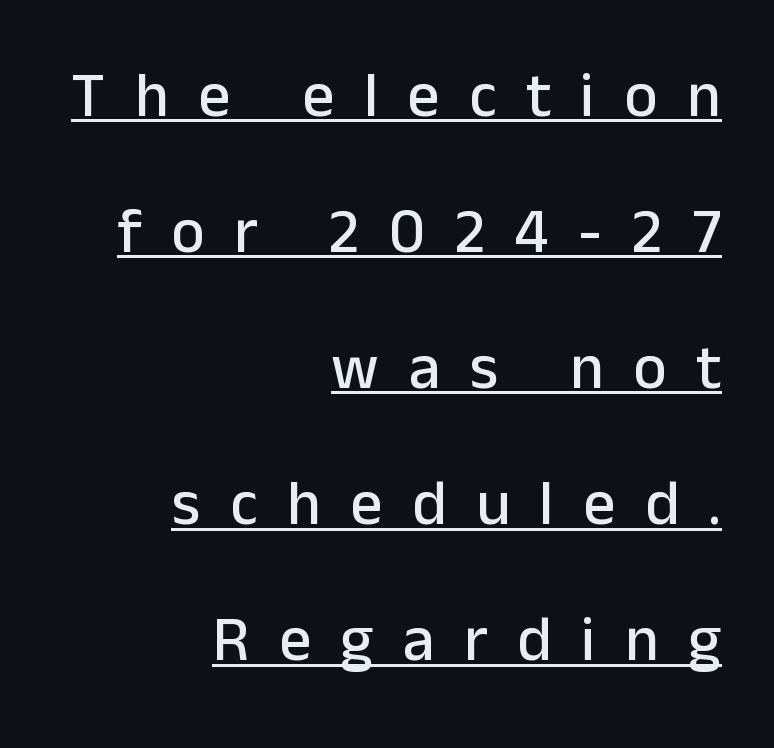
The image shows 63 px sans-serif type, upright; set right-aligned, loose line spacing (2.16x), unusually wide letter spacing (+0.47 em), underlined; low stroke contrast and a medium x-height.
